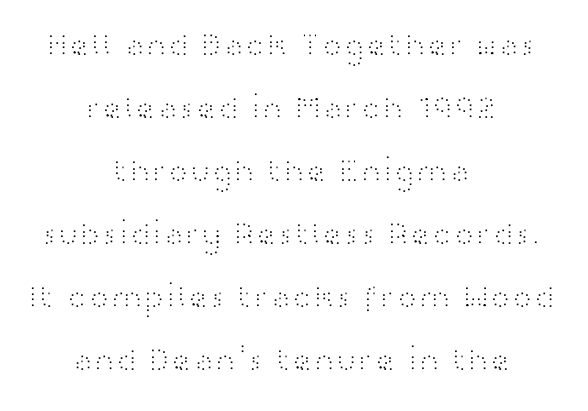
The image shows 33 px light, wide sans-serif type, upright; set centered, loose line spacing (1.91x), normal letter spacing, not underlined; high stroke contrast and a medium x-height.
